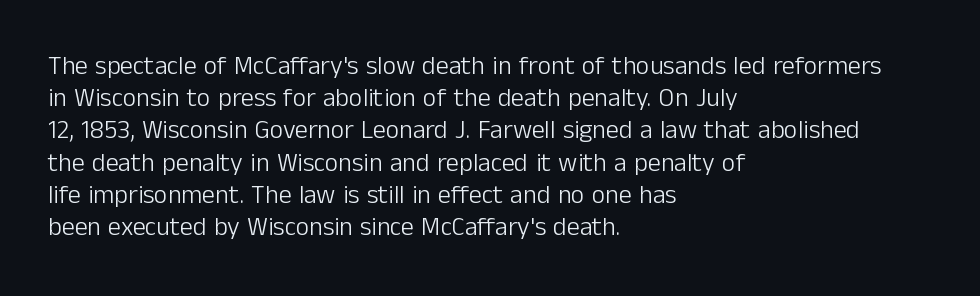
Q: Is the text bold? A: No.
Q: Is the text italic (slanted)? A: No, it is upright.
Q: Is the text underlined? A: No.
Q: How is the paragraph aligned? A: Left-aligned.
Q: Is the spacing between letters normal or unusually wide? A: Normal.
